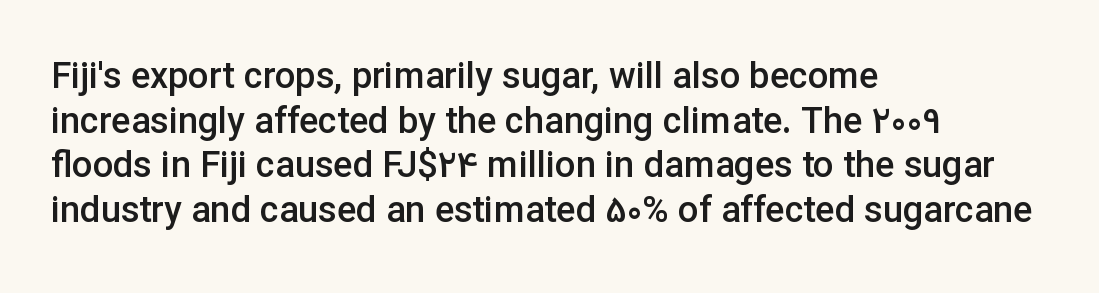
The image shows 36 px semibold sans-serif type, upright; set left-aligned, line spacing 1.24x, normal letter spacing, not underlined; low stroke contrast and a medium x-height.
